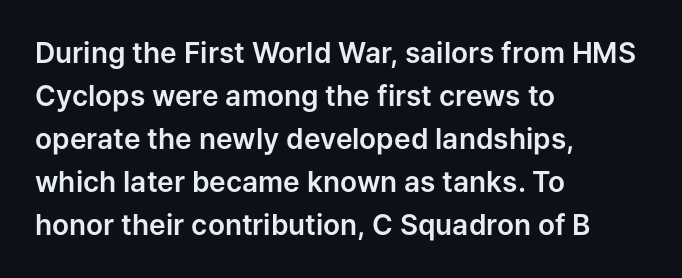
The image shows 28 px sans-serif type, upright; set left-aligned, normal line spacing (1.54x), normal letter spacing, not underlined; low stroke contrast and a medium x-height.
